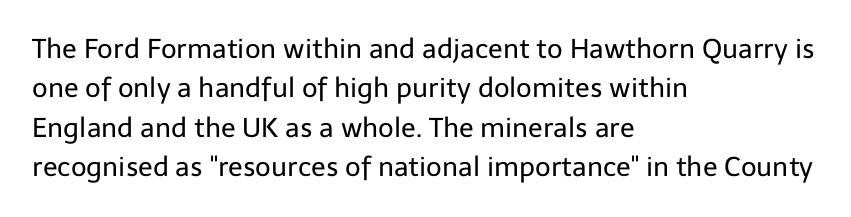
Quick note: not italic, upright. Is the stroke heavy? The answer is a plain regular-or-lighter. The setting favours the left margin, as ordinary paragraphs usually do. Has an underline been added? It has not. Tracking here is standard; glyphs follow each other at the usual distance. Line spacing here is normal.
